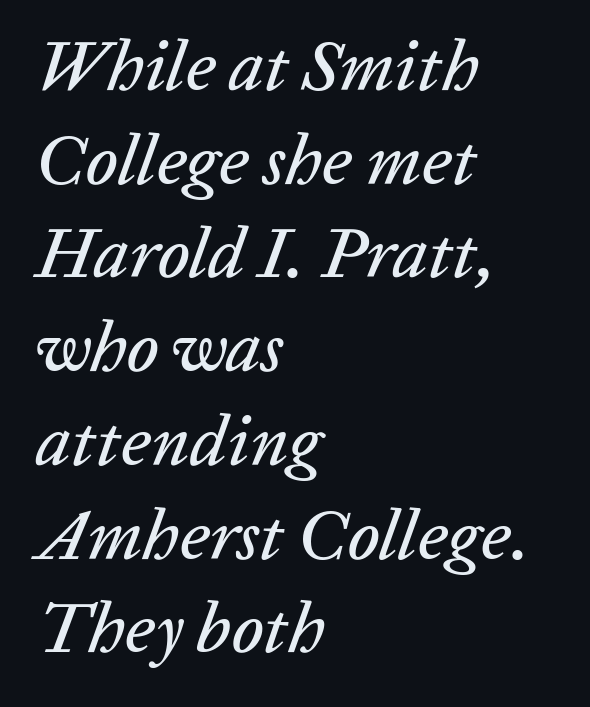
Baseline-to-baseline distance is the conventional proportion of letter height. A clean baseline with only descenders dipping below it. The font's italic variant was chosen for this text. The passage shown has conventional tracking throughout.
